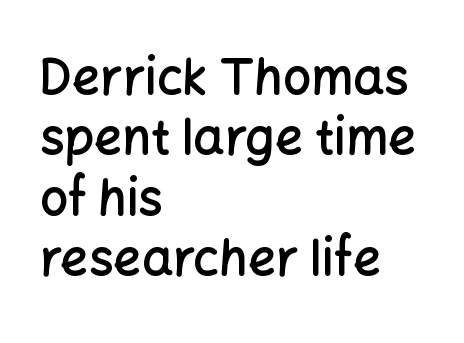
Type style note: lacks serifs. Character widths vary here, with narrow letters taking less room than wide ones. Just letters on the line, the space beneath them empty. The face used here is rendered with its standard letterfit.
